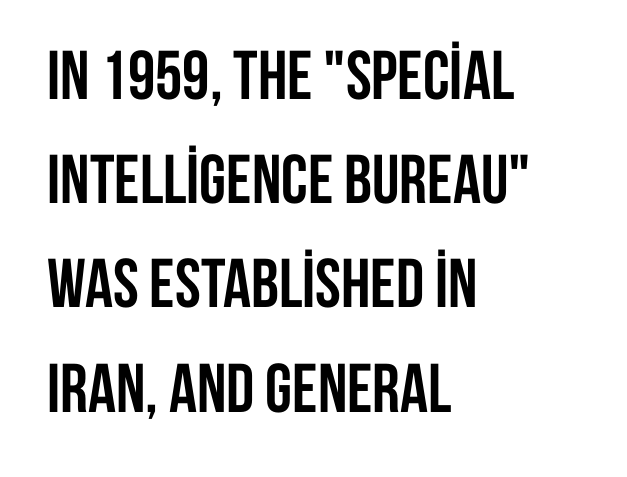
Q: Is the text bold? A: Yes.
Q: Is the text italic (slanted)? A: No, it is upright.
Q: Is the typeface a serif or a sans-serif typeface? A: Sans-serif.
Q: Is the text underlined? A: No.
Q: How is the paragraph aligned? A: Left-aligned.
Q: Is the spacing between letters normal or unusually wide? A: Normal.
Q: Is the spacing between lines tight, normal or loose? A: Normal.
Q: Width (condensed, normal, or wide)? A: Condensed.
Q: Stroke contrast? A: Low.
Q: x-height? A: Large.
Q: Monospaced? A: No.
